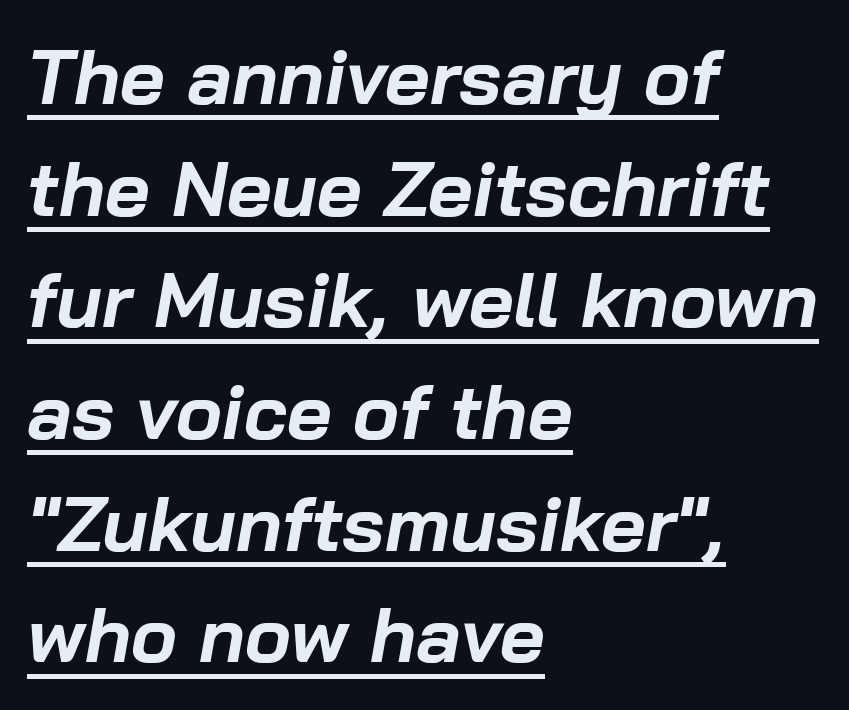
The image shows 77 px bold type, italic (leaning right); set left-aligned, normal line spacing (1.45x), normal letter spacing, underlined; low stroke contrast and a medium x-height.
